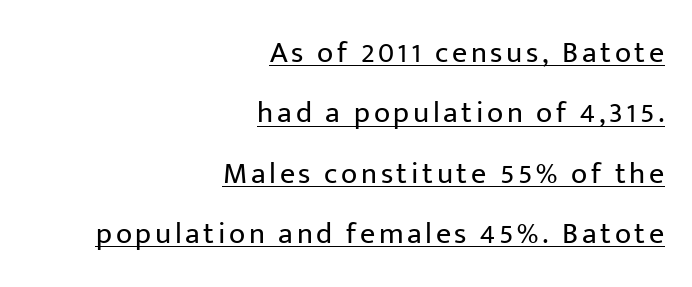
{"serif": "no", "italic": "no", "bold": "no", "weight": "regular", "width": "normal", "stroke_contrast": "low", "x_height": "medium", "monospaced": "no", "underline": "yes", "align": "right", "line_spacing": "loose", "line_spacing_ratio": 2.01, "glyph_px": 30}
